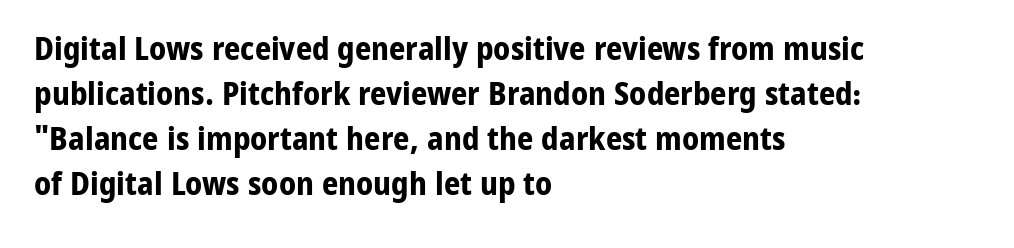
{"serif": "no", "italic": "no", "bold": "yes", "weight": "bold", "width": "normal", "stroke_contrast": "low", "x_height": "medium", "monospaced": "no", "underline": "no", "align": "left", "line_spacing": "normal", "line_spacing_ratio": 1.41, "letter_spacing": "normal", "letter_spacing_em": 0.0, "glyph_px": 32}
